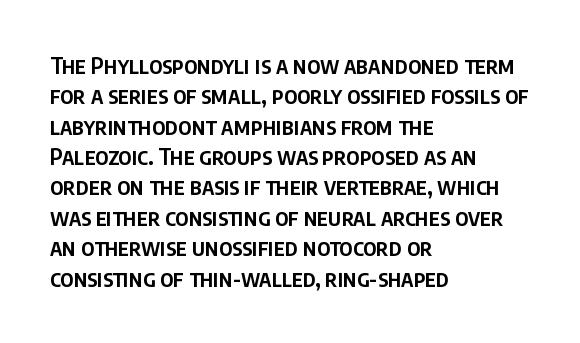
Q: Is the text bold? A: Semi-bold.
Q: Is the text italic (slanted)? A: No, it is upright.
Q: Is the text underlined? A: No.
Q: How is the paragraph aligned? A: Left-aligned.
Q: Is the spacing between letters normal or unusually wide? A: Normal.
Q: Is the spacing between lines tight, normal or loose? A: Normal.
